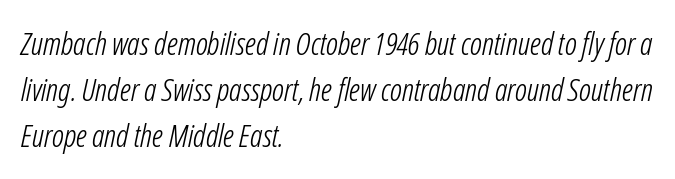
{"italic": "yes", "lean": "right", "slant_degrees": 12, "bold": "no", "weight": "light", "width": "condensed", "stroke_contrast": "low", "x_height": "medium", "monospaced": "no", "underline": "no", "align": "left", "line_spacing": "normal", "line_spacing_ratio": 1.49, "letter_spacing": "normal", "letter_spacing_em": 0.0, "glyph_px": 31}
